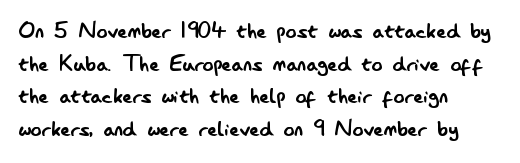
What stands out about the letter spacing? Nothing — it is the standard amount. This is not heavy type; no bold has been used. Just letters on the line, the space beneath them empty. Notice how the stems are strictly vertical — no italics here. This rendering uses left alignment, leaving the right contour irregular.
